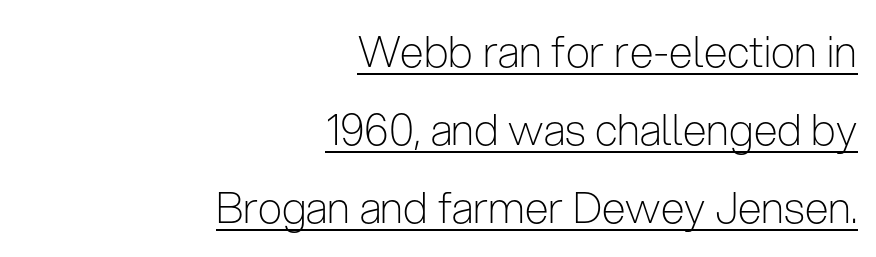
The font's upright variant was chosen for this text. The paragraph has a hard right edge and a soft left edge. You could not count columns in this text — the font is proportionally spaced. The rendered words wear a rule along their underside. The font sits on the lighter half of the weight spectrum, regular included.
